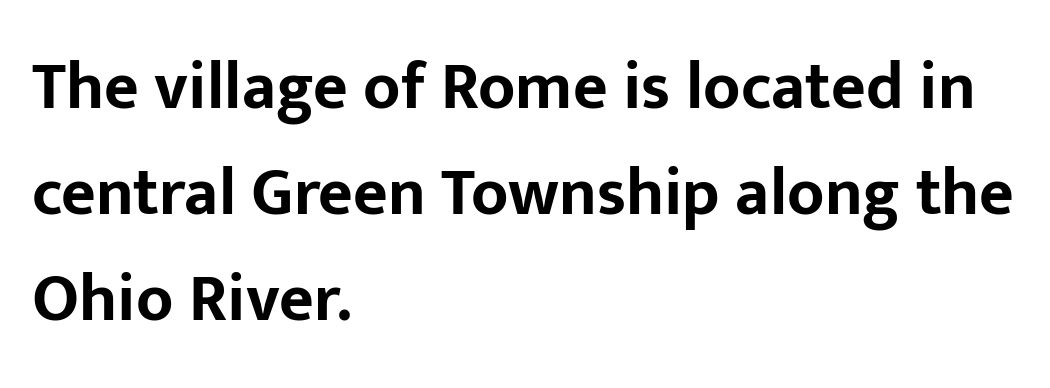
The image shows 67 px bold sans-serif type, upright; set left-aligned, normal line spacing (1.58x), normal letter spacing, not underlined; low stroke contrast and a medium x-height.
